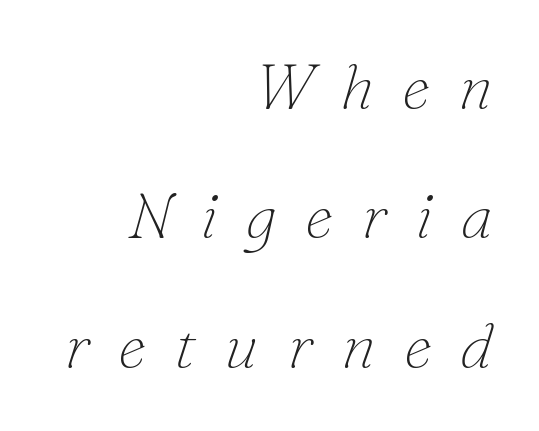
This sample is right-justified, so line beginnings fall wherever the words allow. Words appear elongated and porous because spacing is wide. Each letter keeps its own natural width here, so spacing adapts to shape. This sample uses an oblique cut, with every glyph tilted off the vertical.
